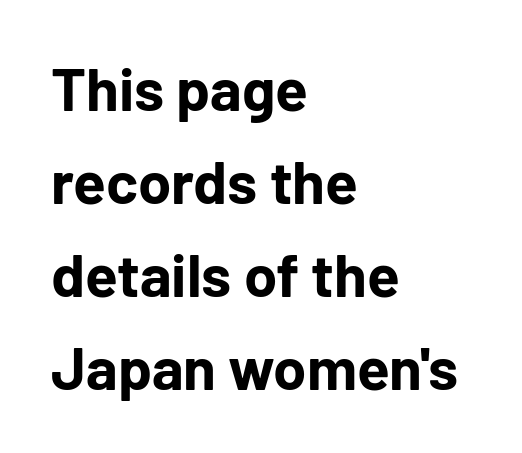
Q: Is the text bold? A: Yes.
Q: Is the text italic (slanted)? A: No, it is upright.
Q: Is the typeface a serif or a sans-serif typeface? A: Sans-serif.
Q: Is the text underlined? A: No.
Q: How is the paragraph aligned? A: Left-aligned.
Q: Is the spacing between letters normal or unusually wide? A: Normal.
Q: Is the spacing between lines tight, normal or loose? A: Normal.
Q: Width (condensed, normal, or wide)? A: Normal.
Q: Stroke contrast? A: Low.
Q: x-height? A: Medium.
Q: Monospaced? A: No.
